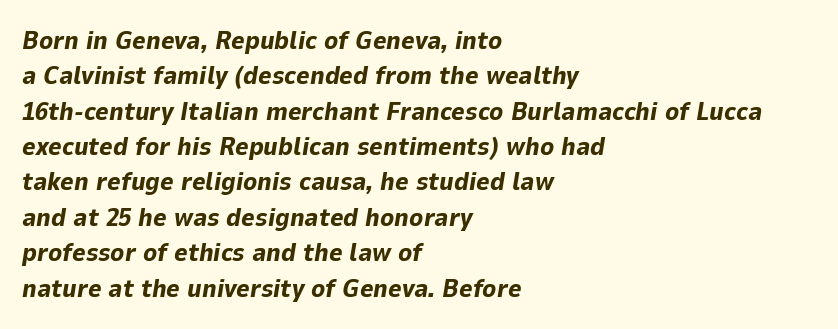
The image shows 26 px bold type, italic (leaning right); set left-aligned, normal line spacing (1.36x), normal letter spacing, not underlined.
